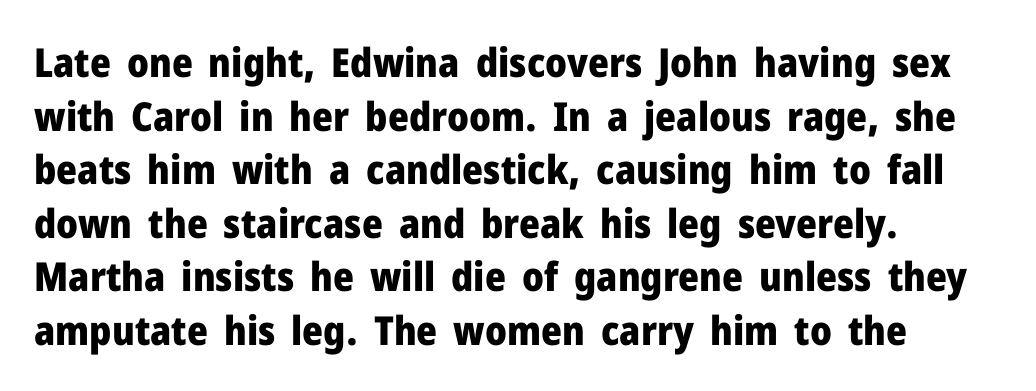
The image shows 40 px heavy sans-serif type, upright; set left-aligned, normal line spacing (1.34x), normal letter spacing, not underlined; low stroke contrast and a medium x-height.
